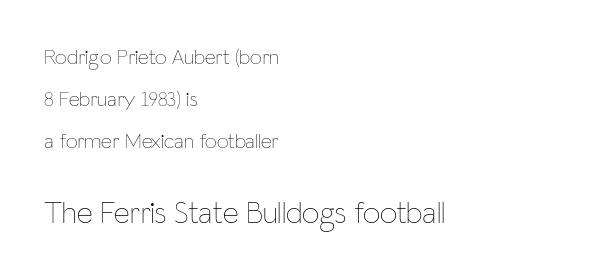
{"italic": "no", "bold": "no", "weight": "thin", "width": "condensed", "stroke_contrast": "low", "x_height": "medium", "monospaced": "no", "underline": "no", "align": "left", "line_spacing": "loose", "line_spacing_ratio": 1.99, "letter_spacing": "normal", "letter_spacing_em": 0.0, "larger_block": "second", "size_ratio": 1.48, "glyph_px": 31}
